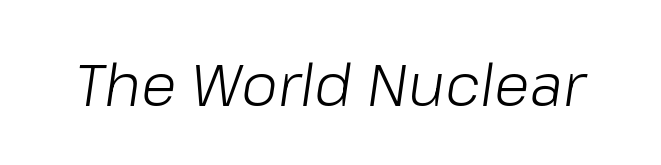
Varying glyph widths throughout — classic text-font behaviour. Is the type slanted? Yes — the strokes lean at a clear angle. Weight: regular or lighter. The space beneath each line is pristine and unruled. The horizontal fit of the characters is conventional and even.
